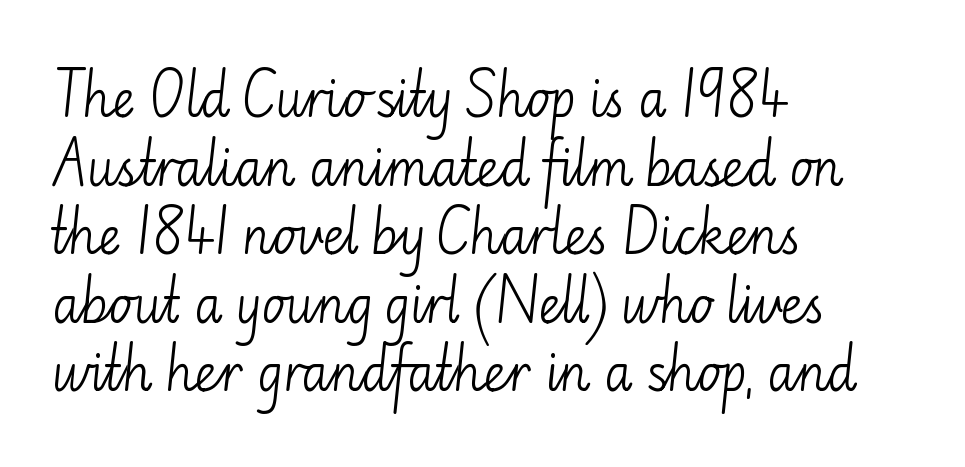
The rendering uses a moderate line-height, typical for paragraphs. To sum up the face: it is a sans, with no serifs. These lines are set flush left with a ragged right edge. Is the type heavy? It reads as light-to-regular instead.
